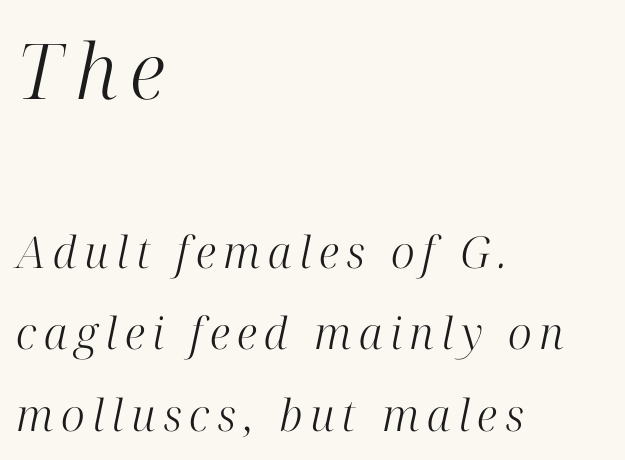
{"serif": "yes", "italic": "yes", "lean": "right", "slant_degrees": 12, "bold": "no", "weight": "light", "width": "normal", "stroke_contrast": "high", "x_height": "medium", "monospaced": "no", "underline": "no", "align": "left", "line_spacing_ratio": 1.85, "larger_block": "first", "size_ratio": 1.75, "glyph_px": 77}
